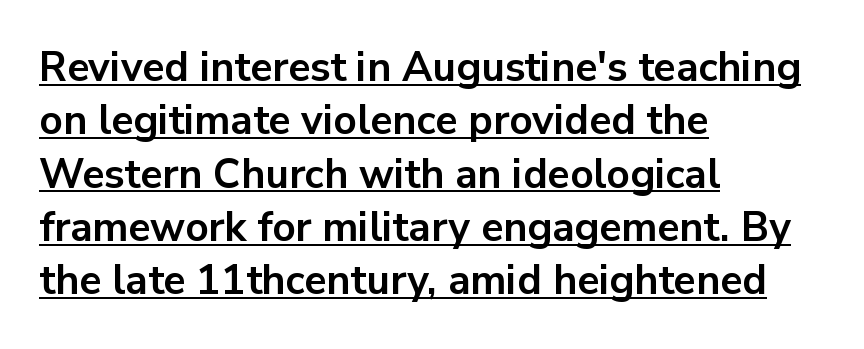
{"serif": "no", "italic": "no", "bold": "yes", "weight": "bold", "width": "normal", "stroke_contrast": "low", "x_height": "medium", "monospaced": "no", "underline": "yes", "align": "left", "line_spacing": "normal", "line_spacing_ratio": 1.3, "letter_spacing": "normal", "letter_spacing_em": 0.0, "glyph_px": 41}
